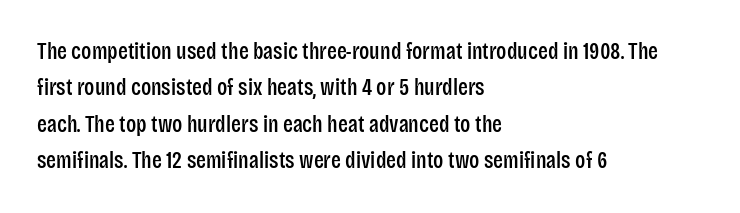
Style check: upright. Honestly, the letter spacing is just normal — you wouldn't notice it. Short and long lines alike share a common starting point at left. Any mark beneath the type? The region is blank. Interline gaps are of average width in this sample.
